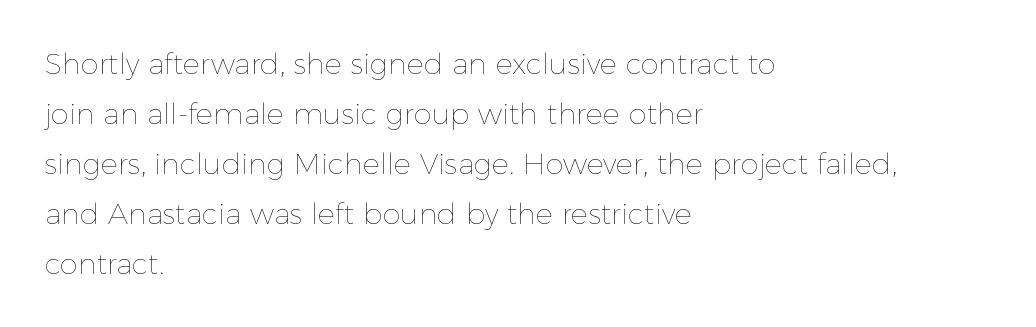
Q: Is the text bold? A: No.
Q: Is the text italic (slanted)? A: No, it is upright.
Q: Is the text underlined? A: No.
Q: How is the paragraph aligned? A: Left-aligned.
Q: Is the spacing between letters normal or unusually wide? A: Normal.
Q: Width (condensed, normal, or wide)? A: Normal.
Q: x-height? A: Medium.
Q: Monospaced? A: No.
